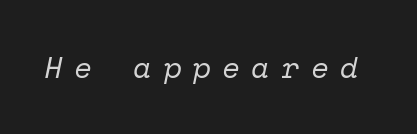
Q: Is the text bold? A: No.
Q: Is the text italic (slanted)? A: Yes, it leans right by about 12 degrees.
Q: Is the typeface a serif or a sans-serif typeface? A: Serif.
Q: Is the text underlined? A: No.
Q: Is the spacing between letters normal or unusually wide? A: Unusually wide.
Q: Width (condensed, normal, or wide)? A: Normal.
Q: Stroke contrast? A: Low.
Q: x-height? A: Medium.
Q: Monospaced? A: Yes.
